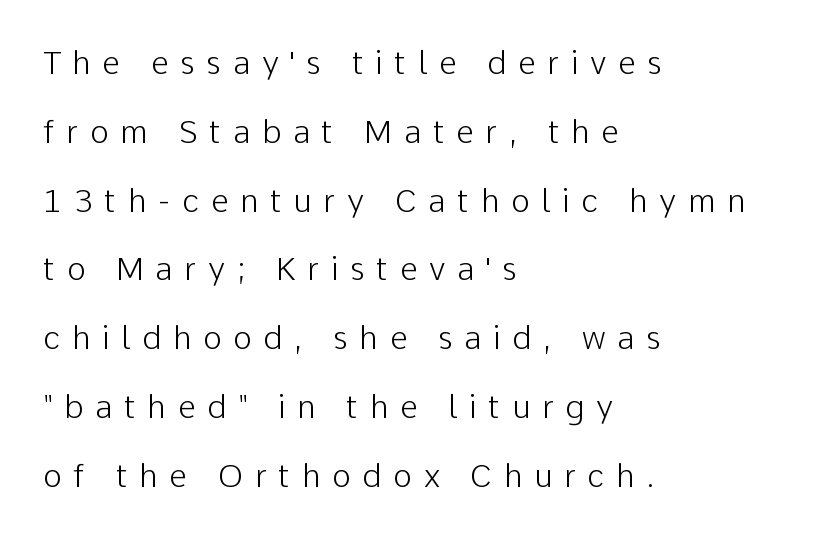
The image shows 32 px light sans-serif type, upright; set left-aligned, loose line spacing (2.15x), unusually wide letter spacing (+0.36 em), not underlined; low stroke contrast and a medium x-height.
